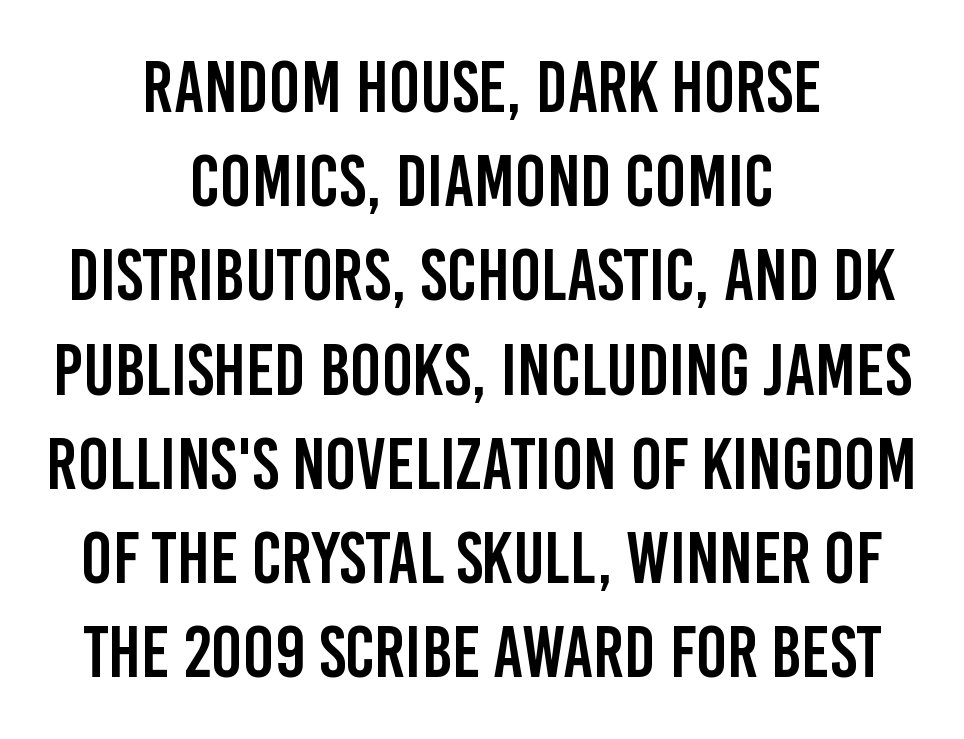
{"serif": "no", "italic": "no", "width": "condensed", "stroke_contrast": "low", "x_height": "large", "monospaced": "no", "underline": "no", "align": "center", "line_spacing": "normal", "line_spacing_ratio": 1.29, "letter_spacing": "normal", "letter_spacing_em": 0.0, "glyph_px": 73}
